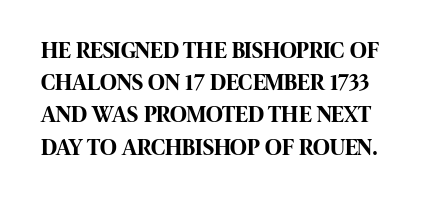
Teacher's note: observe the even left margin — that is flush-left alignment. Tracking here is standard; glyphs follow each other at the usual distance. Horizontal bands of white between lines are of average thickness. Is the type bold? Yes — the strokes are clearly thick and heavy. This is the regular roman posture of the typeface.
